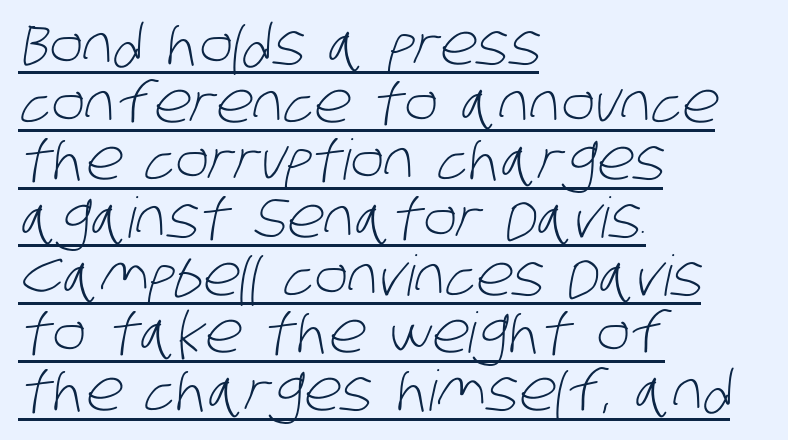
{"serif": "no", "bold": "no", "weight": "light", "width": "condensed", "stroke_contrast": "low", "x_height": "large", "monospaced": "no", "underline": "yes", "align": "left", "line_spacing": "tight", "line_spacing_ratio": 1.03, "letter_spacing": "normal", "letter_spacing_em": 0.0, "glyph_px": 56}
